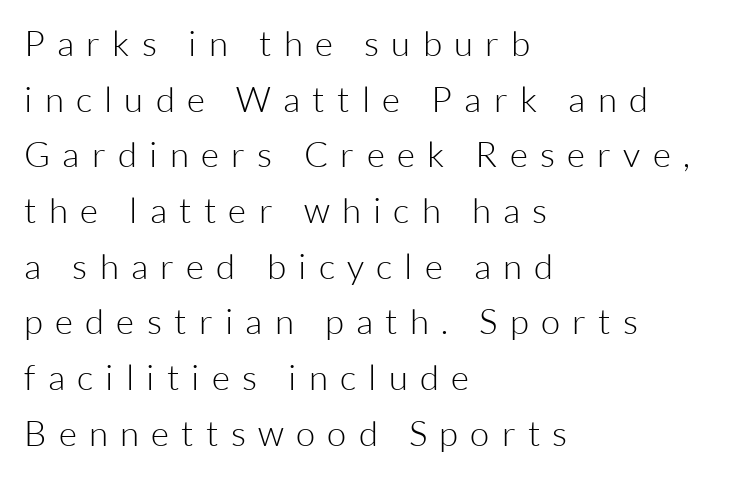
Vertical spacing — default. Line beginnings align vertically; line endings do not. This sample has the flowing, uneven cadence of proportional lettering. Here the glyphs are tracked loosely, breaking word shapes into spaced letters.
